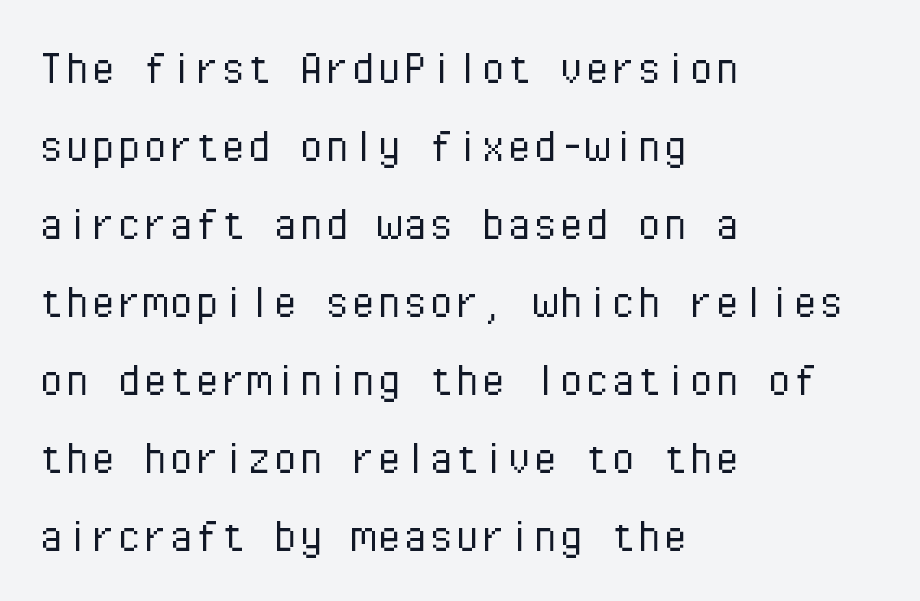
The image shows 52 px light sans-serif type, upright, monospaced; set left-aligned, normal line spacing (1.5x), normal letter spacing, not underlined; low stroke contrast and a medium x-height.
